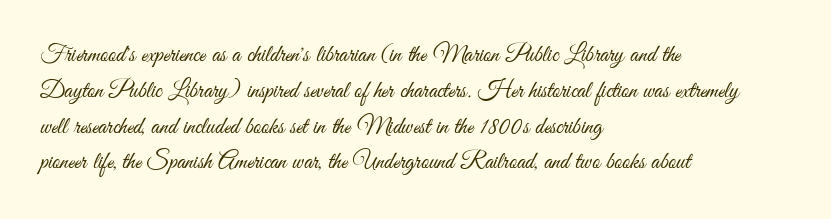
The setting favours the left margin, as ordinary paragraphs usually do. Letter spacing: default. No chunkiness to these letters — they're not bold.
